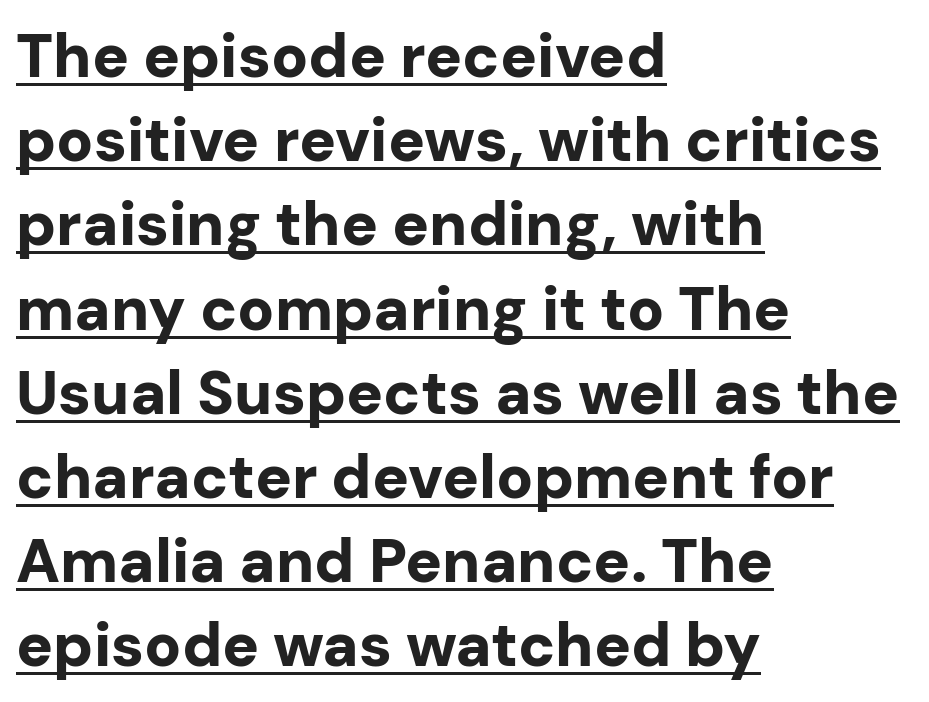
{"serif": "no", "italic": "no", "bold": "yes", "weight": "bold", "width": "normal", "stroke_contrast": "low", "x_height": "medium", "monospaced": "no", "underline": "yes", "align": "left", "line_spacing": "normal", "line_spacing_ratio": 1.38, "letter_spacing": "normal", "letter_spacing_em": 0.0, "glyph_px": 61}
